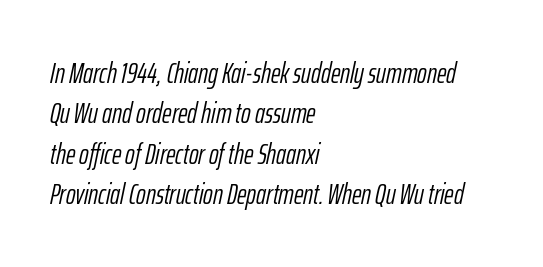
{"italic": "yes", "lean": "right", "slant_degrees": 12, "bold": "no", "weight": "light", "width": "condensed", "stroke_contrast": "low", "x_height": "medium", "monospaced": "no", "underline": "no", "align": "left", "line_spacing": "normal", "line_spacing_ratio": 1.39, "letter_spacing": "normal", "letter_spacing_em": 0.0, "glyph_px": 29}
